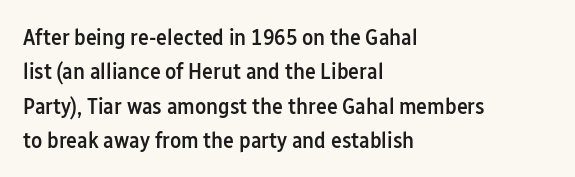
Q: Is the text bold? A: Semi-bold.
Q: Is the text italic (slanted)? A: No, it is upright.
Q: Is the text underlined? A: No.
Q: How is the paragraph aligned? A: Left-aligned.
Q: Is the spacing between letters normal or unusually wide? A: Normal.
Q: Is the spacing between lines tight, normal or loose? A: Normal.
